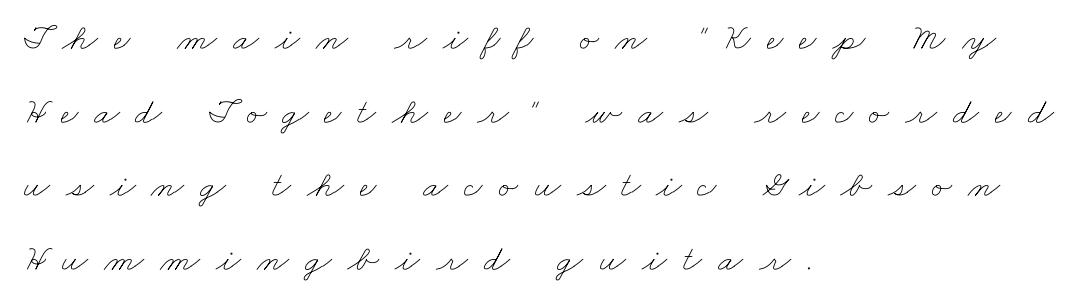
Q: Is the text bold? A: No.
Q: Is the text underlined? A: No.
Q: How is the paragraph aligned? A: Left-aligned.
Q: Is the spacing between letters normal or unusually wide? A: Unusually wide.
Q: Is the spacing between lines tight, normal or loose? A: Loose.
Q: Width (condensed, normal, or wide)? A: Wide.
Q: Stroke contrast? A: Low.
Q: x-height? A: Small.
Q: Monospaced? A: No.
